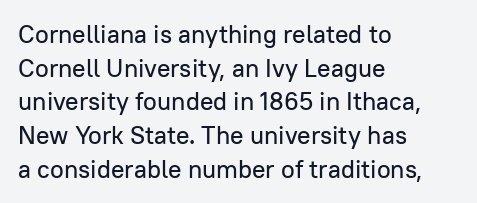
{"italic": "no", "underline": "no", "align": "left", "line_spacing": "normal", "line_spacing_ratio": 1.35, "letter_spacing": "normal", "letter_spacing_em": 0.0, "glyph_px": 25}
